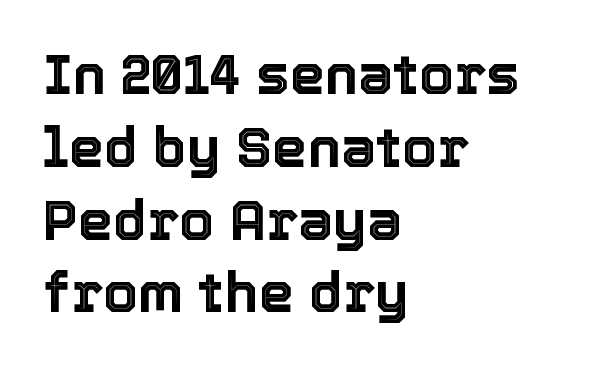
Visually the block forms a straight wall on the left and a jagged coastline on the right. Baseline-to-baseline distance is the conventional proportion of letter height. When letters stand straight like this, we call the style roman or upright. The gaps between neighbouring characters are ordinary and unremarkable. The face used here is proportionally spaced, like ordinary book or web type. Underline: absent.
